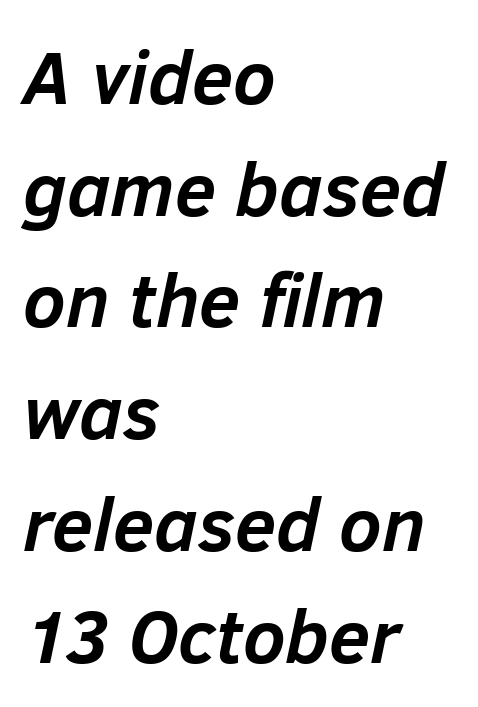
Q: Is the text bold? A: Yes.
Q: Is the text italic (slanted)? A: Yes, it leans right by about 12 degrees.
Q: Is the text underlined? A: No.
Q: How is the paragraph aligned? A: Left-aligned.
Q: Is the spacing between letters normal or unusually wide? A: Normal.
Q: Is the spacing between lines tight, normal or loose? A: Normal.
Q: Width (condensed, normal, or wide)? A: Normal.
Q: Stroke contrast? A: Low.
Q: x-height? A: Medium.
Q: Monospaced? A: No.
